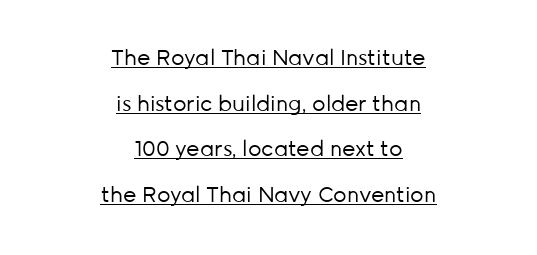
{"italic": "no", "bold": "no", "underline": "yes", "align": "center", "line_spacing": "loose", "line_spacing_ratio": 2.17, "letter_spacing": "normal", "letter_spacing_em": 0.0, "glyph_px": 21}
